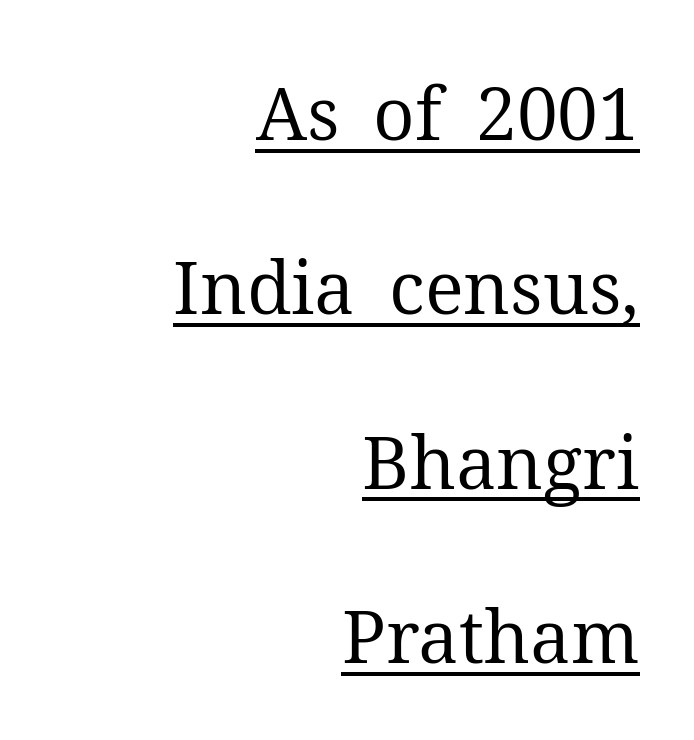
Q: Is the text bold? A: No.
Q: Is the text italic (slanted)? A: No, it is upright.
Q: Is the typeface a serif or a sans-serif typeface? A: Serif.
Q: Is the text underlined? A: Yes.
Q: How is the paragraph aligned? A: Right-aligned.
Q: Is the spacing between letters normal or unusually wide? A: Normal.
Q: Is the spacing between lines tight, normal or loose? A: Loose.
Q: Width (condensed, normal, or wide)? A: Normal.
Q: Stroke contrast? A: Medium.
Q: x-height? A: Medium.
Q: Monospaced? A: No.
